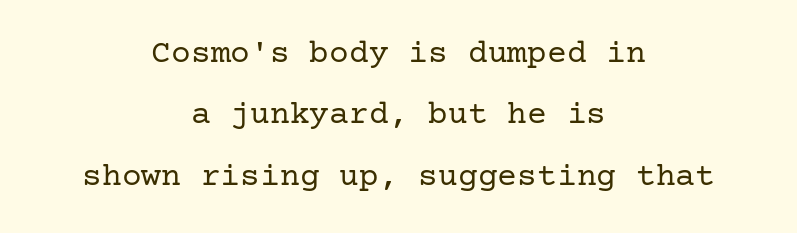
{"serif": "yes", "italic": "no", "bold": "no", "weight": "regular", "width": "normal", "stroke_contrast": "low", "x_height": "medium", "underline": "no", "align": "center", "line_spacing_ratio": 1.86, "letter_spacing": "normal", "letter_spacing_em": 0.0, "glyph_px": 33}
